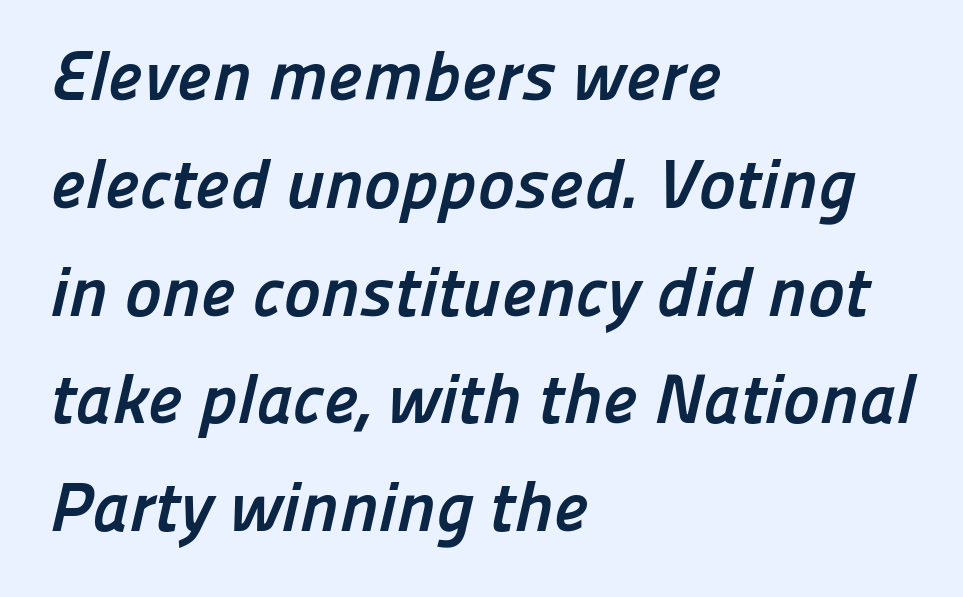
The space directly below the letters is spotless. This sample is left-justified, so line endings fall wherever the words run out. The line-height multiplier appears to be the usual default. Serifs: no, the terminals of the letterforms are clean. The tracking reads as untouched default to a designer's eye. Weight check: bold — yes, fully.
